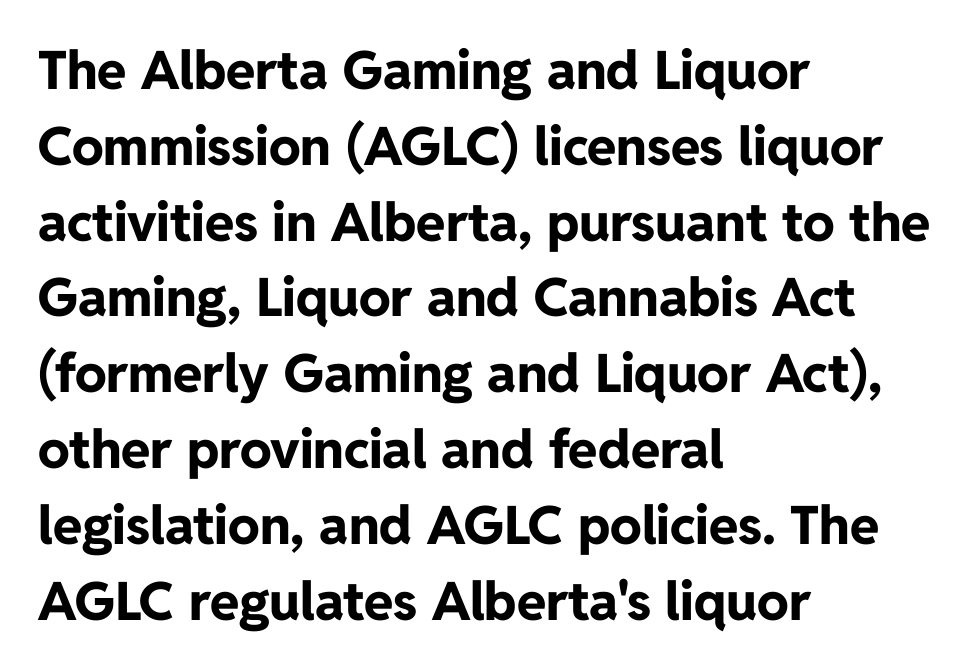
The image shows 53 px bold sans-serif type, upright; set left-aligned, normal line spacing (1.43x), normal letter spacing, not underlined; low stroke contrast and a medium x-height.
